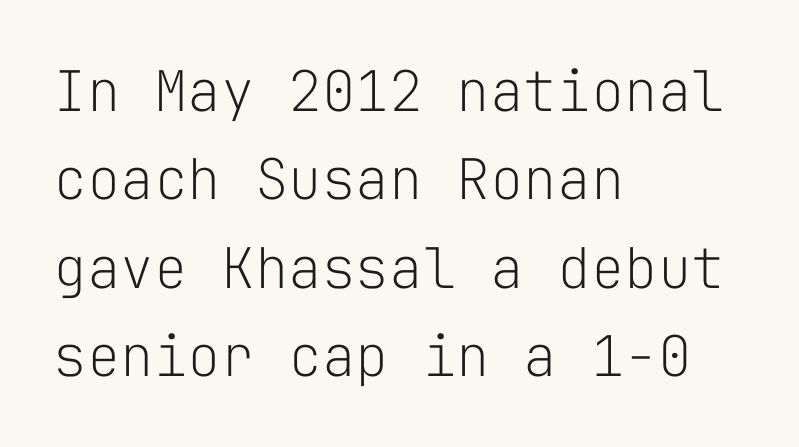
{"serif": "no", "italic": "no", "bold": "no", "weight": "light", "width": "normal", "stroke_contrast": "low", "x_height": "medium", "monospaced": "yes", "underline": "no", "align": "left", "line_spacing": "normal", "line_spacing_ratio": 1.58, "letter_spacing": "normal", "letter_spacing_em": 0.0, "glyph_px": 56}
